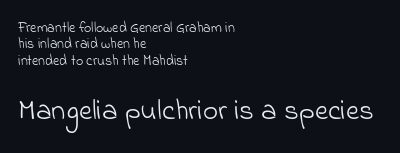
The image shows 29 px light sans-serif type; set left-aligned, line spacing 1.17x, normal letter spacing, not underlined; the second (bottom) block is 2.07x larger; low stroke contrast and a small x-height.
